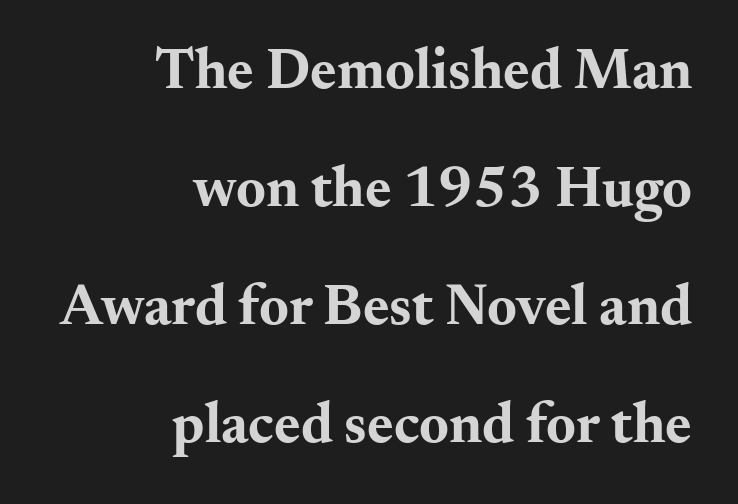
Q: Is the text bold? A: Yes.
Q: Is the text italic (slanted)? A: No, it is upright.
Q: Is the typeface a serif or a sans-serif typeface? A: Serif.
Q: Is the text underlined? A: No.
Q: How is the paragraph aligned? A: Right-aligned.
Q: Is the spacing between letters normal or unusually wide? A: Normal.
Q: Is the spacing between lines tight, normal or loose? A: Loose.
Q: Width (condensed, normal, or wide)? A: Wide.
Q: Stroke contrast? A: Medium.
Q: x-height? A: Small.
Q: Monospaced? A: No.
